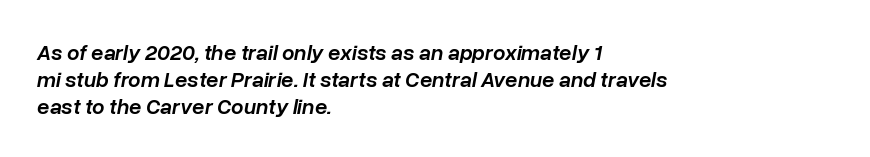
The image shows 22 px text type, italic (leaning right); set left-aligned, line spacing 1.22x, normal letter spacing, not underlined.
